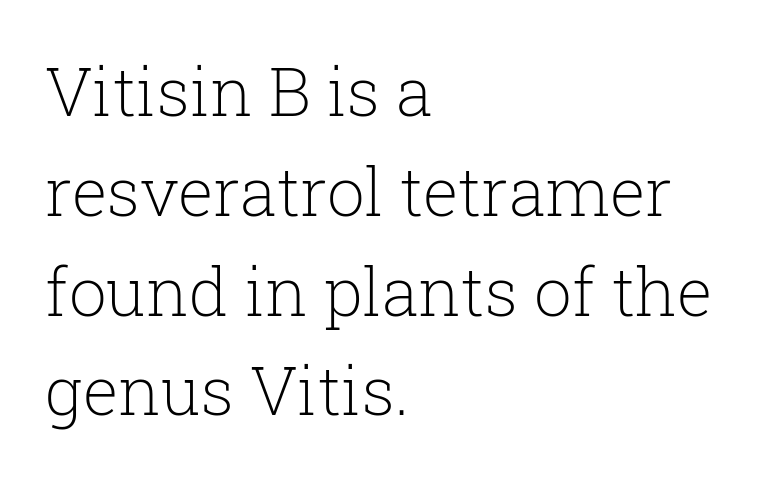
Q: Is the text bold? A: No.
Q: Is the text italic (slanted)? A: No, it is upright.
Q: Is the typeface a serif or a sans-serif typeface? A: Serif.
Q: Is the text underlined? A: No.
Q: How is the paragraph aligned? A: Left-aligned.
Q: Is the spacing between letters normal or unusually wide? A: Normal.
Q: Is the spacing between lines tight, normal or loose? A: Normal.
Q: Width (condensed, normal, or wide)? A: Normal.
Q: Stroke contrast? A: Low.
Q: x-height? A: Medium.
Q: Monospaced? A: No.
